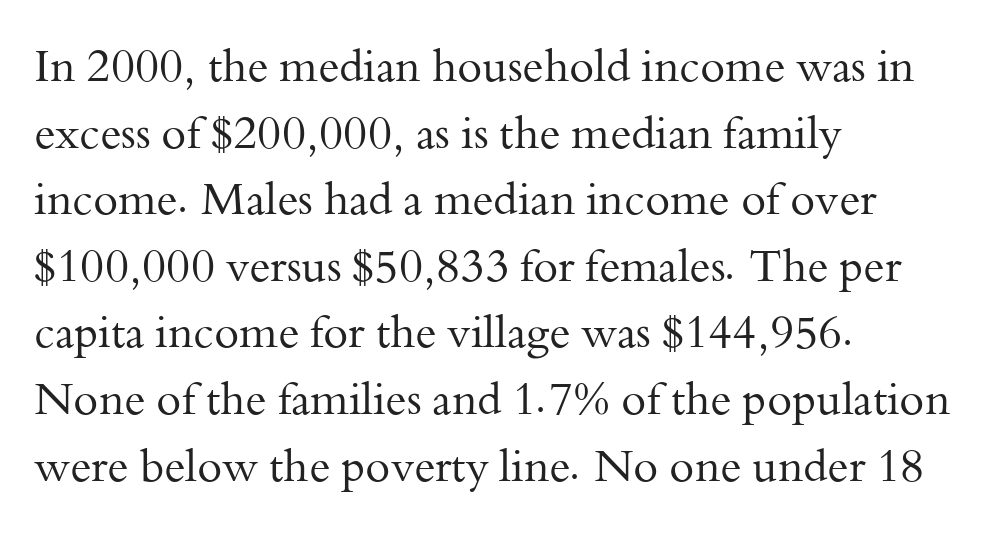
The image shows 45 px regular-weight serif type, upright; set left-aligned, normal line spacing (1.48x), normal letter spacing, not underlined; medium stroke contrast and a small x-height.
